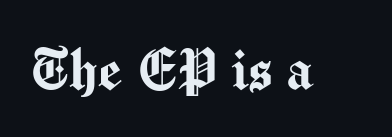
Q: Is the text italic (slanted)? A: No, it is upright.
Q: Is the typeface a serif or a sans-serif typeface? A: Sans-serif.
Q: Is the text underlined? A: No.
Q: Is the spacing between letters normal or unusually wide? A: Normal.
Q: Width (condensed, normal, or wide)? A: Normal.
Q: Stroke contrast? A: Medium.
Q: x-height? A: Medium.
Q: Monospaced? A: No.
